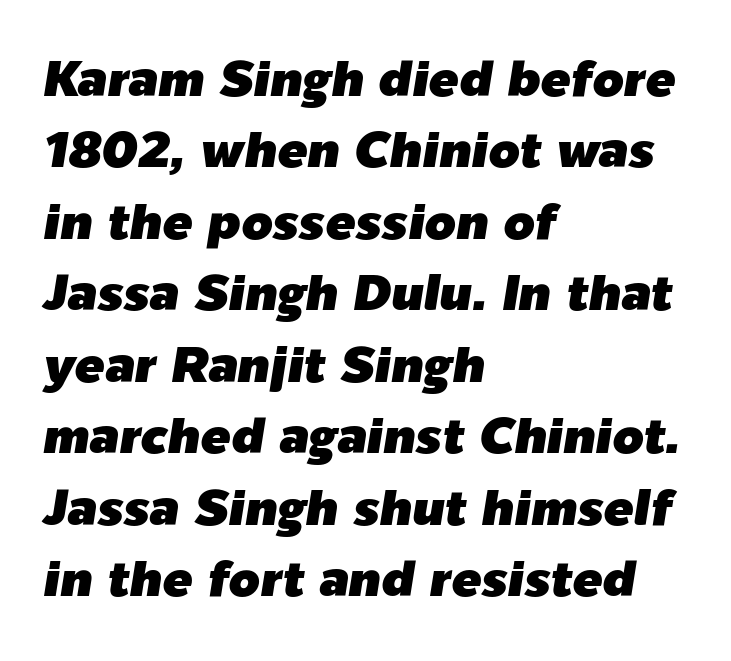
{"italic": "yes", "lean": "right", "slant_degrees": 9, "width": "normal", "stroke_contrast": "low", "x_height": "medium", "monospaced": "no", "underline": "no", "align": "left", "line_spacing": "normal", "line_spacing_ratio": 1.43, "letter_spacing": "normal", "letter_spacing_em": 0.0, "glyph_px": 50}
